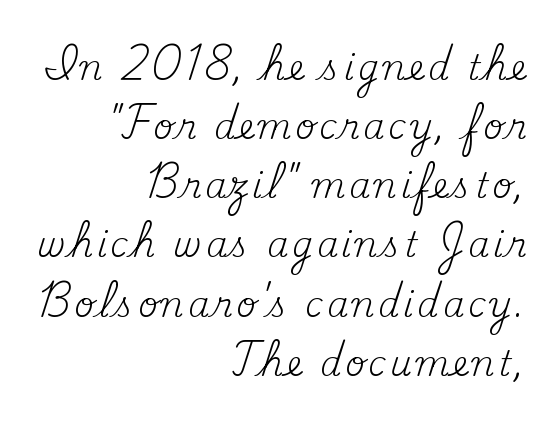
{"serif": "yes", "bold": "no", "weight": "regular", "width": "normal", "stroke_contrast": "medium", "x_height": "small", "monospaced": "no", "underline": "no", "align": "right", "line_spacing_ratio": 1.74, "glyph_px": 34}
